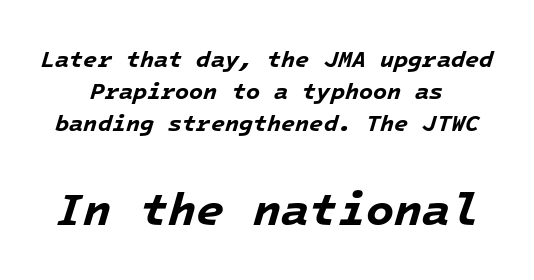
These lines are rendered in a fixed-pitch font. The more generous point size was reserved for the lower chunk. If you folded the block vertically in half, each line would mirror itself in length. Does the leading feel generous? No, just average. A bare baseline throughout the passage. A full-strength bold gives these letters their thick strokes.
